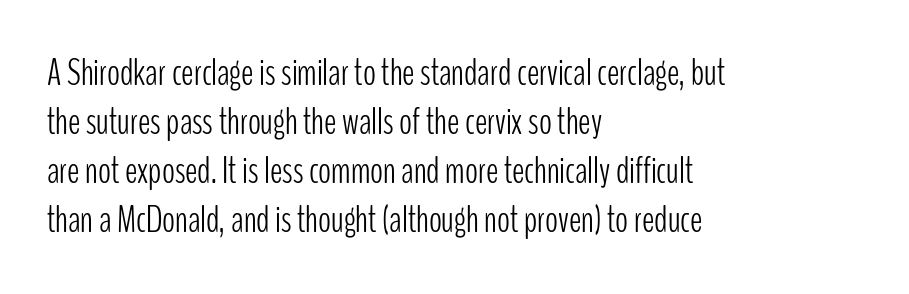
The image shows 38 px light, condensed sans-serif type, upright; set left-aligned, normal line spacing (1.29x), normal letter spacing, not underlined; low stroke contrast and a medium x-height.
